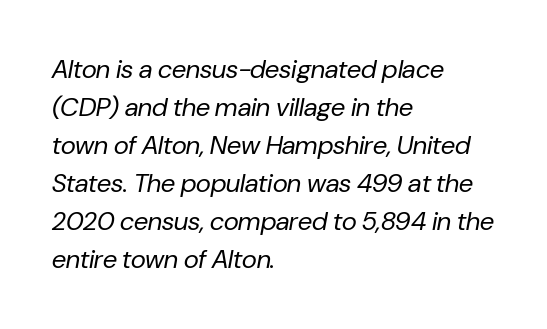
The image shows 26 px text type, italic (leaning right); set left-aligned, normal line spacing (1.46x), normal letter spacing, not underlined.
